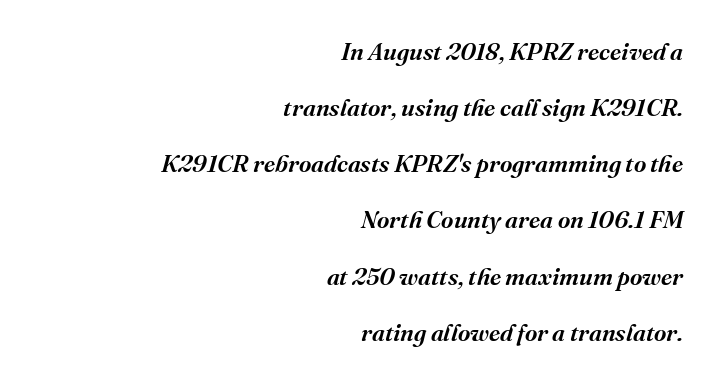
How are the letters spaced? Ordinarily, with no added tracking. The glyphs look as if they've been sheared to an angle. The setting favours the right margin, as signatures and pull-quotes sometimes do. Quick note: interline space is abundant. A fair bit of extra ink — the face is semibold, not bold. Quick note: underline off.
